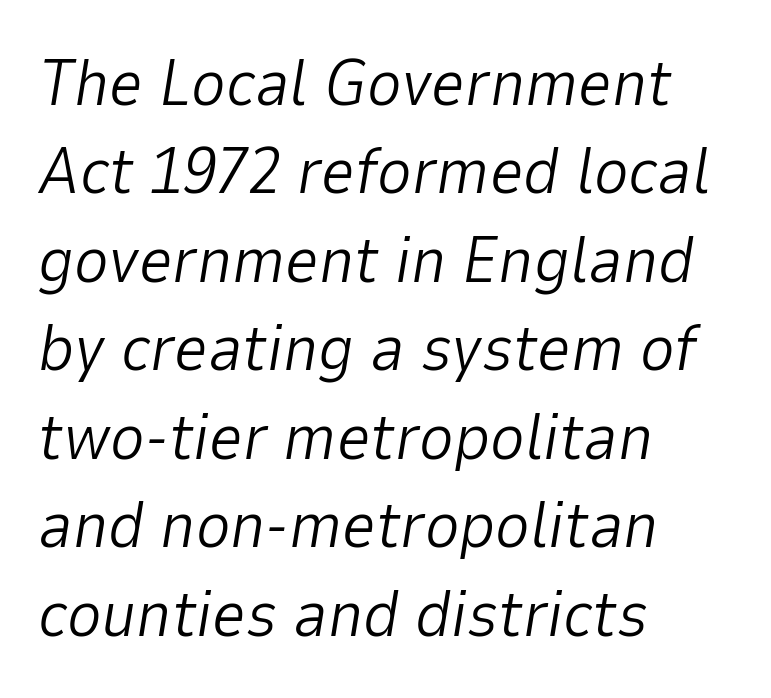
The typography opts for an oblique posture over an upright one. The vertical gap from one line to the next is medium. Words float on clear page, feet unadorned. Spacing between characters is what you'd get straight out of the box.
